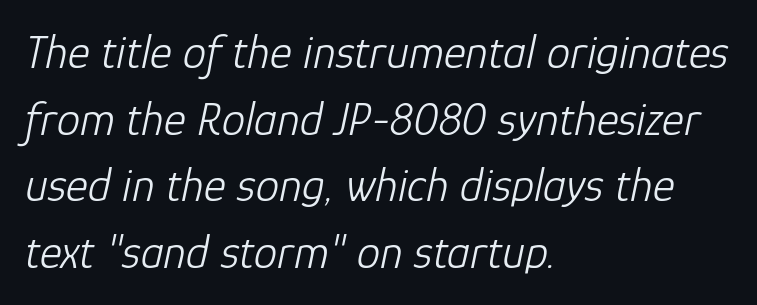
The image shows 47 px light type, italic (leaning right); set left-aligned, normal line spacing (1.42x), normal letter spacing, not underlined; low stroke contrast and a medium x-height.
